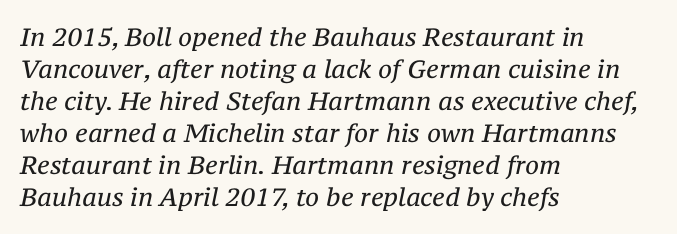
The font sits on the lighter half of the weight spectrum, regular included. Compared with typical paragraphs, the rows here are spaced about the same. All the whitespace from short lines collects on the right. Students, note that the glyphs here touch the page at normal intervals.
